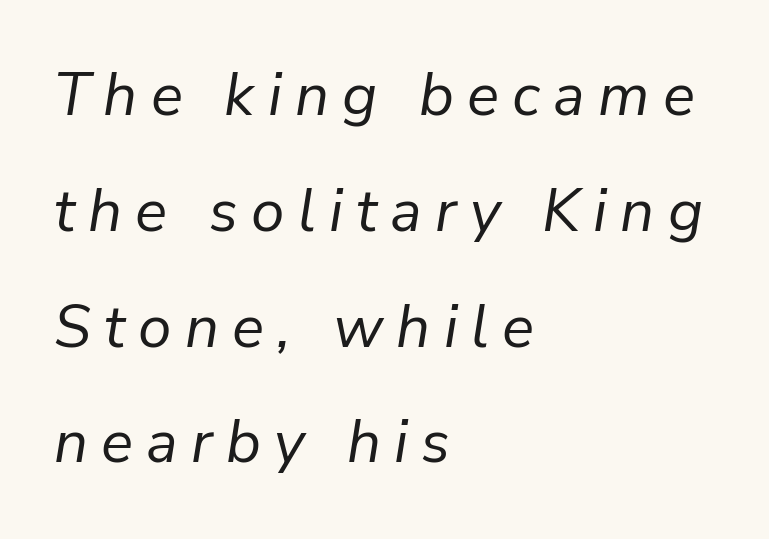
Q: Is the text bold? A: No.
Q: Is the text italic (slanted)? A: Yes, it leans right by about 9 degrees.
Q: Is the text underlined? A: No.
Q: How is the paragraph aligned? A: Left-aligned.
Q: Is the spacing between letters normal or unusually wide? A: Unusually wide.
Q: Is the spacing between lines tight, normal or loose? A: Loose.
Q: Width (condensed, normal, or wide)? A: Normal.
Q: Stroke contrast? A: Low.
Q: x-height? A: Medium.
Q: Monospaced? A: No.
